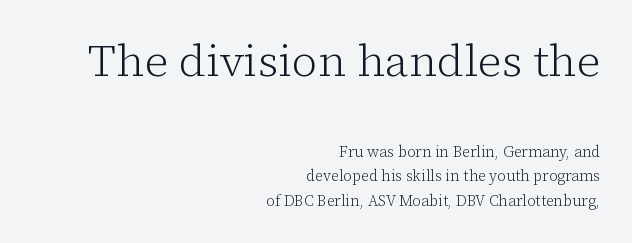
{"serif": "yes", "italic": "no", "bold": "no", "weight": "light", "width": "normal", "stroke_contrast": "low", "x_height": "medium", "monospaced": "no", "underline": "no", "align": "right", "line_spacing": "normal", "line_spacing_ratio": 1.64, "letter_spacing": "normal", "letter_spacing_em": 0.0, "larger_block": "first", "size_ratio": 3.0, "glyph_px": 45}
